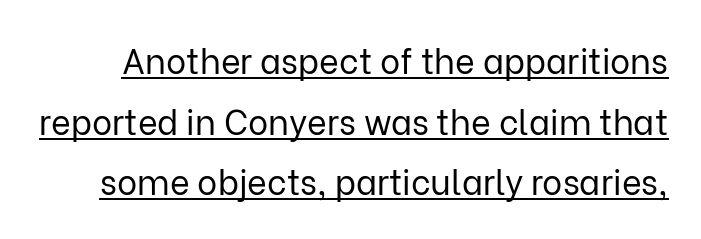
Q: Is the text bold? A: No.
Q: Is the text italic (slanted)? A: No, it is upright.
Q: Is the typeface a serif or a sans-serif typeface? A: Sans-serif.
Q: Is the text underlined? A: Yes.
Q: Is the spacing between letters normal or unusually wide? A: Normal.
Q: Width (condensed, normal, or wide)? A: Normal.
Q: Stroke contrast? A: Low.
Q: x-height? A: Medium.
Q: Monospaced? A: No.
